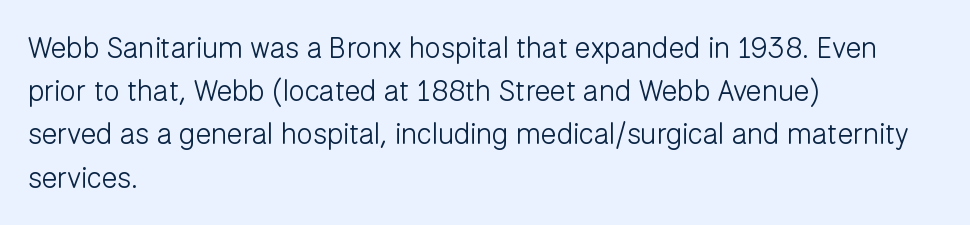
{"serif": "no", "italic": "no", "bold": "no", "weight": "light", "width": "normal", "stroke_contrast": "low", "x_height": "medium", "monospaced": "no", "underline": "no", "align": "left", "line_spacing": "normal", "line_spacing_ratio": 1.49, "letter_spacing": "normal", "letter_spacing_em": 0.0, "glyph_px": 29}
